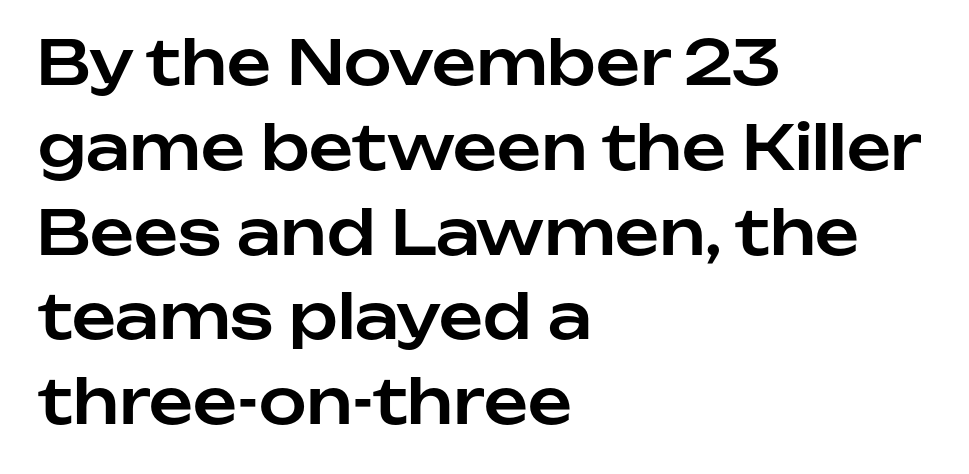
The image shows 61 px sans-serif type, upright; set left-aligned, normal line spacing (1.39x), normal letter spacing, not underlined; low stroke contrast and a medium x-height.
